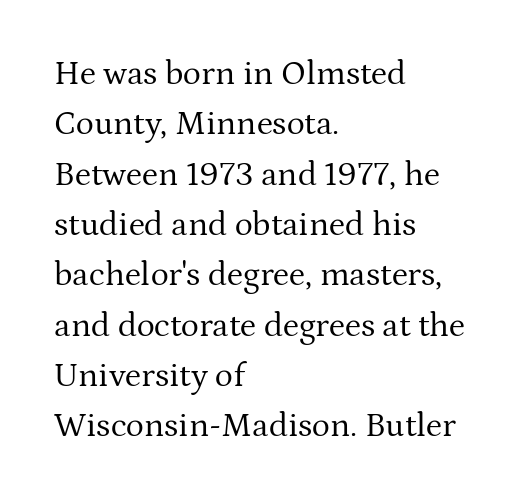
The image shows 34 px regular-weight serif type, upright; set left-aligned, normal line spacing (1.48x), normal letter spacing, not underlined; medium stroke contrast and a medium x-height.
